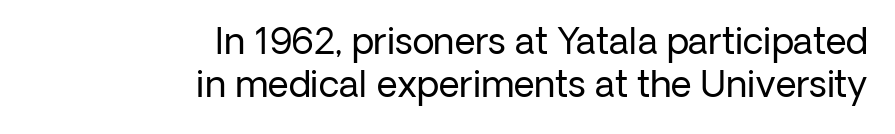
The image shows 36 px regular-weight sans-serif type, upright; set right-aligned, line spacing 1.2x, normal letter spacing, not underlined; low stroke contrast and a medium x-height.
